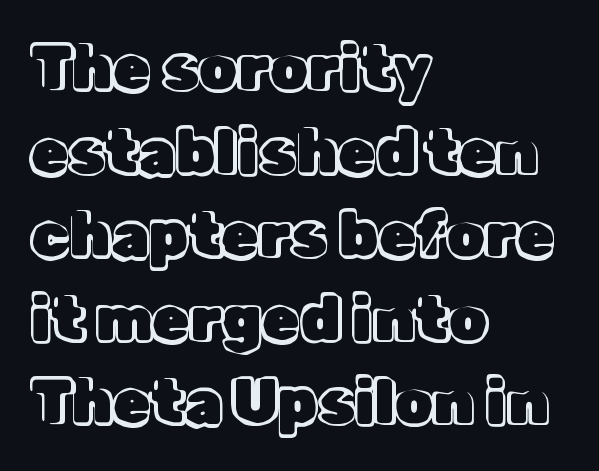
The image shows 61 px text type, upright; set left-aligned, normal line spacing (1.37x), normal letter spacing, not underlined; a medium x-height.
